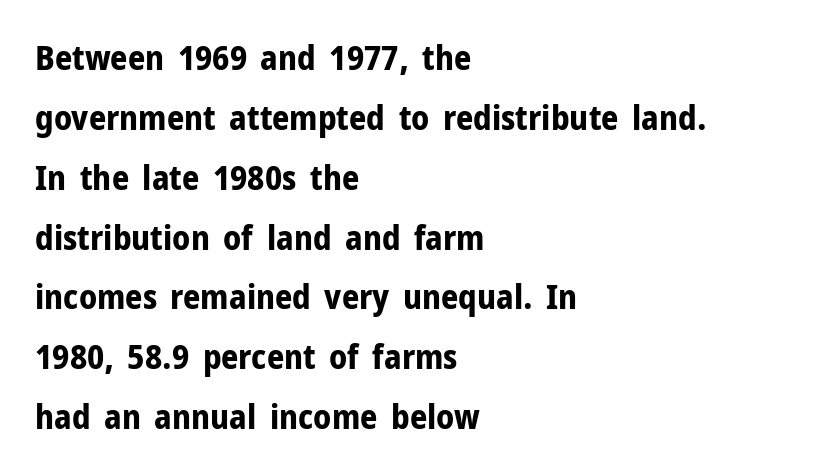
The image shows 34 px bold sans-serif type, upright; set left-aligned, line spacing 1.76x, normal letter spacing, not underlined; low stroke contrast and a medium x-height.
